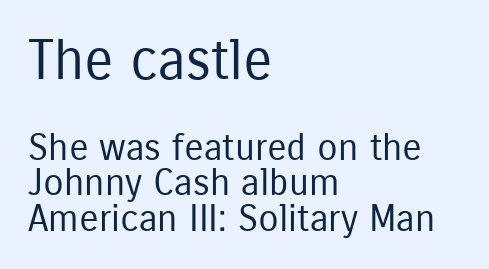
Q: Is the text bold? A: No.
Q: Is the text italic (slanted)? A: No, it is upright.
Q: Is the typeface a serif or a sans-serif typeface? A: Sans-serif.
Q: Is the text underlined? A: No.
Q: How is the paragraph aligned? A: Left-aligned.
Q: Is the spacing between letters normal or unusually wide? A: Normal.
Q: Is the spacing between lines tight, normal or loose? A: Tight.
Q: Which block of text is set in a larger size, the first (top) or the second (bottom)? A: The first (top) one.
Q: Width (condensed, normal, or wide)? A: Condensed.
Q: Stroke contrast? A: Low.
Q: x-height? A: Medium.
Q: Monospaced? A: No.
